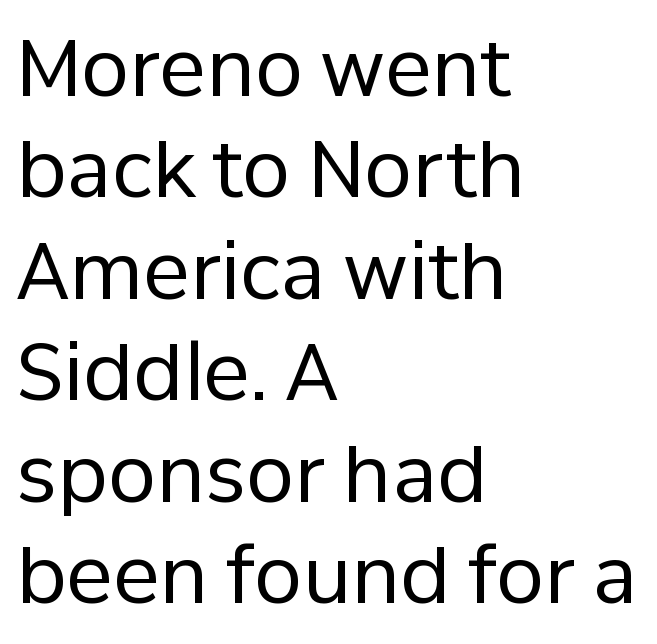
The image shows 78 px regular-weight sans-serif type, upright; set left-aligned, normal line spacing (1.3x), normal letter spacing, not underlined; low stroke contrast and a medium x-height.
